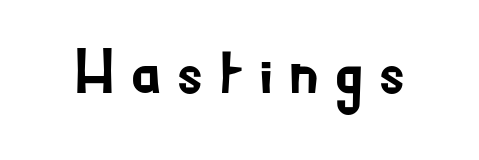
The image shows 63 px sans-serif type, upright; set unusually wide letter spacing (+0.22 em), not underlined; low stroke contrast and a small x-height.
